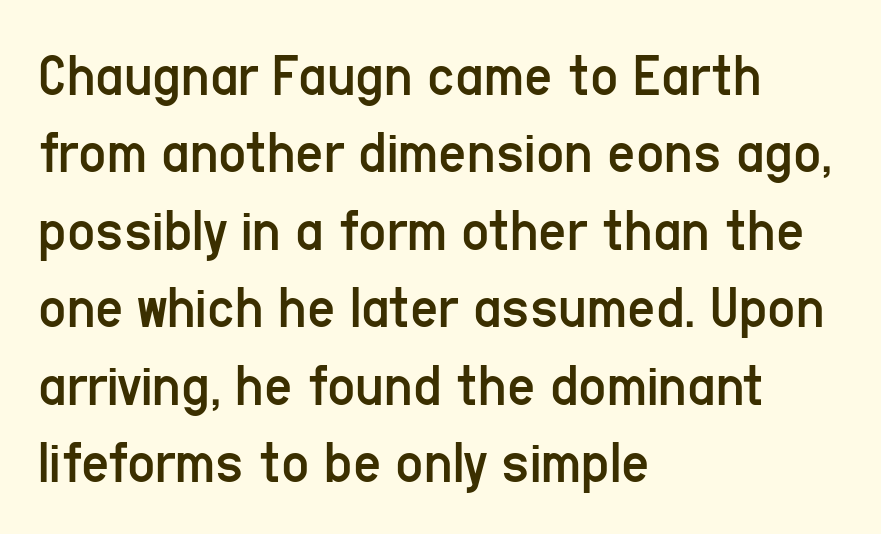
The image shows 61 px regular-weight, condensed sans-serif type, upright; set left-aligned, normal line spacing (1.27x), normal letter spacing, not underlined; low stroke contrast and a medium x-height.
